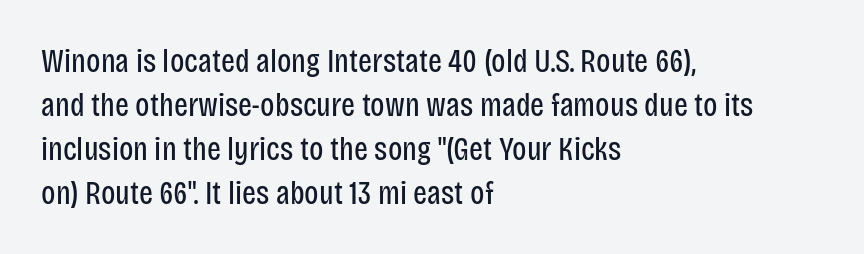
{"serif": "no", "italic": "no", "bold": "no", "weight": "regular", "width": "condensed", "stroke_contrast": "low", "x_height": "large", "monospaced": "no", "underline": "no", "align": "left", "line_spacing": "normal", "line_spacing_ratio": 1.33, "letter_spacing": "normal", "letter_spacing_em": 0.0, "glyph_px": 33}
